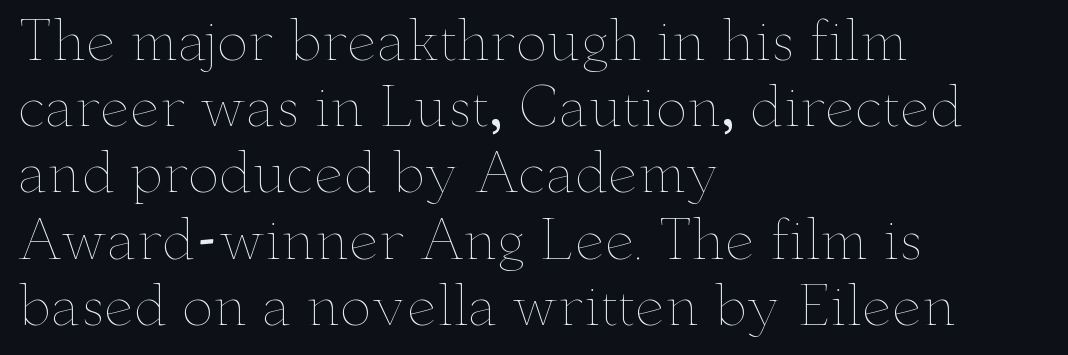
The image shows 53 px thin, wide type, upright; set left-aligned, normal line spacing (1.25x), normal letter spacing, not underlined; low stroke contrast and a small x-height.
